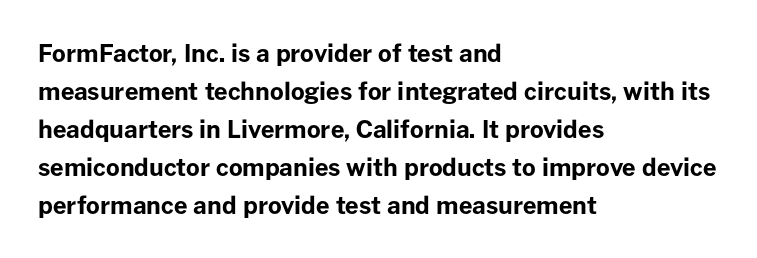
The image shows 24 px bold type, upright; set left-aligned, normal line spacing (1.58x), normal letter spacing, not underlined.
